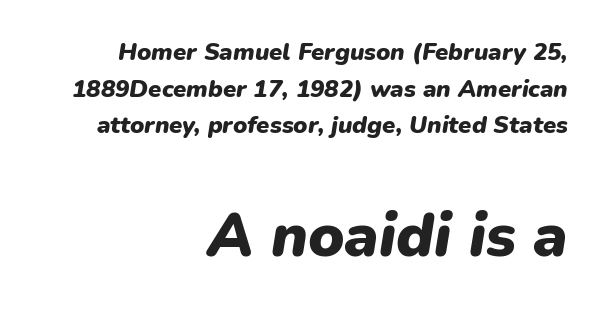
{"italic": "yes", "lean": "right", "slant_degrees": 9, "bold": "yes", "weight": "heavy", "width": "normal", "stroke_contrast": "low", "x_height": "medium", "monospaced": "no", "underline": "no", "align": "right", "line_spacing": "normal", "line_spacing_ratio": 1.53, "letter_spacing": "normal", "letter_spacing_em": 0.0, "larger_block": "second", "size_ratio": 2.54, "glyph_px": 61}
